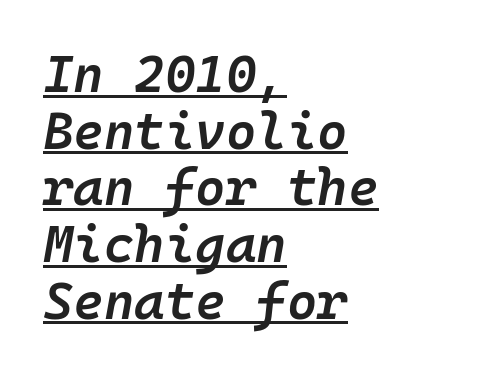
What stands out about the letter spacing? Nothing — it is the standard amount. The rag falls on the right side of this text block. You can tell it's italic because the verticals aren't actually vertical. Underlining? Definitely there. Set as a demibold, roughly 600 on the weight scale.
